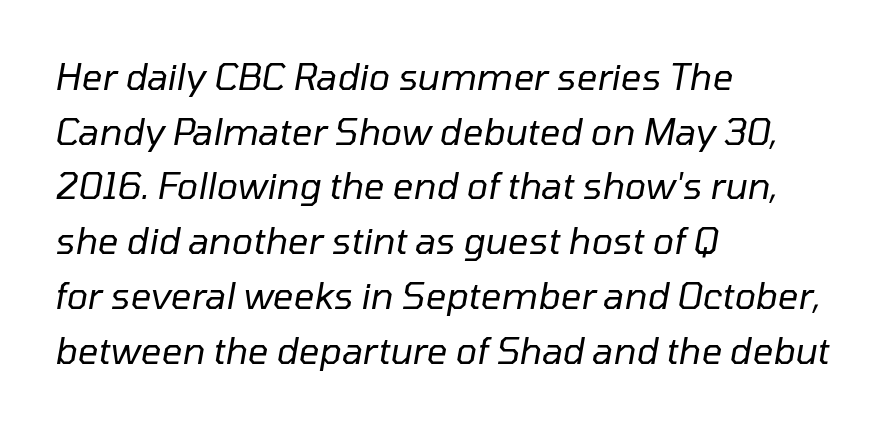
The image shows 36 px regular-weight type, italic (leaning right); set left-aligned, normal line spacing (1.52x), normal letter spacing, not underlined; low stroke contrast and a medium x-height.
